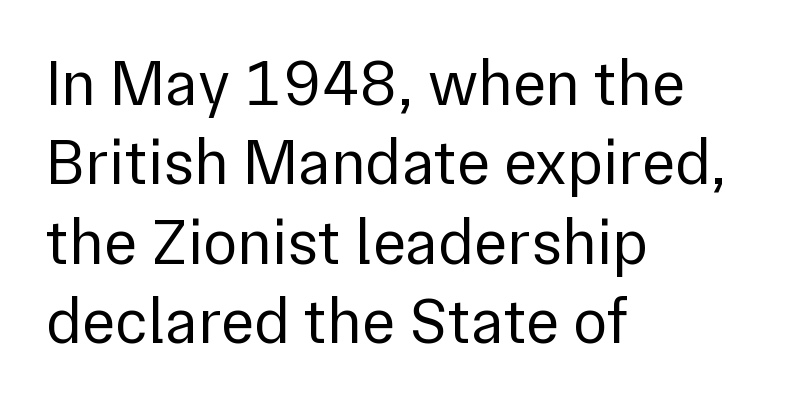
Q: Is the text bold? A: No.
Q: Is the text italic (slanted)? A: No, it is upright.
Q: Is the typeface a serif or a sans-serif typeface? A: Sans-serif.
Q: Is the text underlined? A: No.
Q: How is the paragraph aligned? A: Left-aligned.
Q: Is the spacing between letters normal or unusually wide? A: Normal.
Q: Width (condensed, normal, or wide)? A: Normal.
Q: Stroke contrast? A: Low.
Q: x-height? A: Medium.
Q: Monospaced? A: No.
